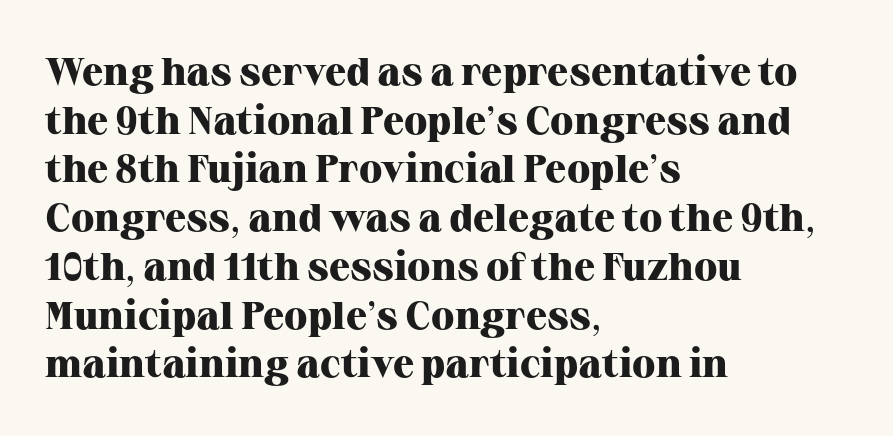
{"serif": "yes", "italic": "no", "bold": "yes", "weight": "heavy", "width": "normal", "stroke_contrast": "high", "x_height": "medium", "monospaced": "no", "underline": "no", "align": "left", "line_spacing": "normal", "line_spacing_ratio": 1.25, "letter_spacing": "normal", "letter_spacing_em": 0.0, "glyph_px": 39}
